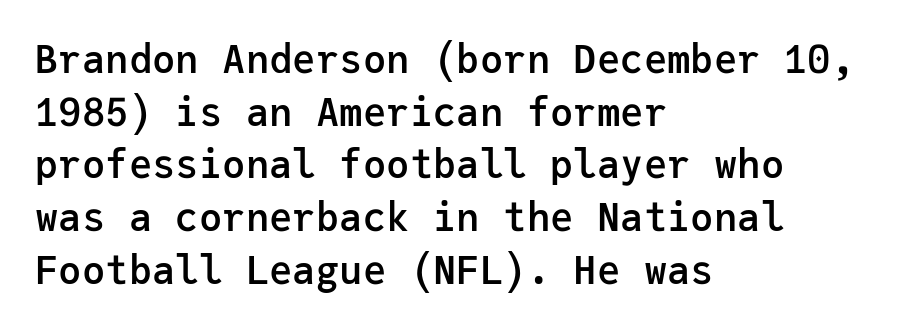
{"serif": "no", "italic": "no", "bold": "semi", "weight": "semibold", "width": "normal", "stroke_contrast": "low", "x_height": "medium", "monospaced": "yes", "underline": "no", "align": "left", "line_spacing": "normal", "line_spacing_ratio": 1.35, "letter_spacing": "normal", "letter_spacing_em": 0.0, "glyph_px": 39}
